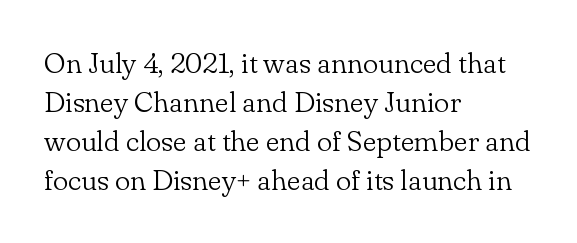
The image shows 29 px light serif type, upright; set left-aligned, normal line spacing (1.35x), normal letter spacing, not underlined; low stroke contrast and a small x-height.
